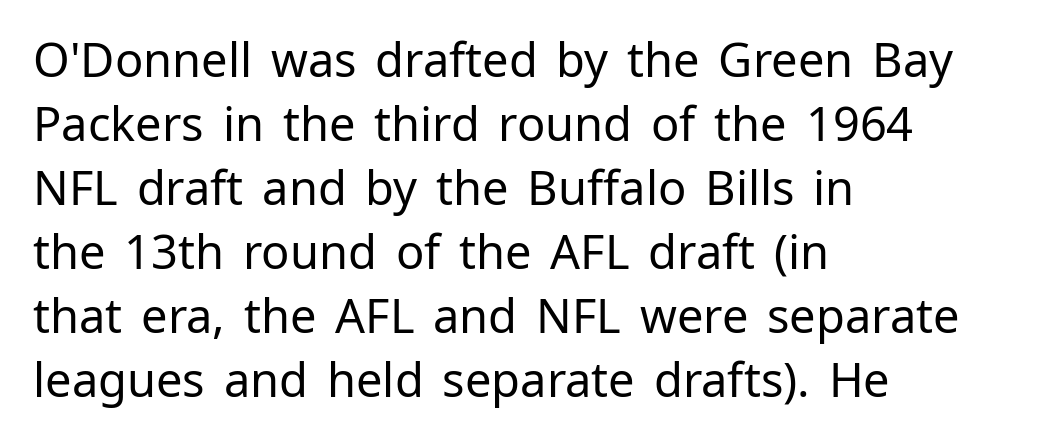
The image shows 47 px regular-weight sans-serif type, upright; set left-aligned, normal line spacing (1.36x), normal letter spacing, not underlined; low stroke contrast and a medium x-height.
